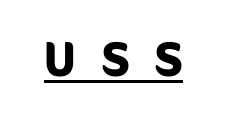
The image shows 60 px bold sans-serif type, upright; set unusually wide letter spacing (+0.43 em), underlined; low stroke contrast and a medium x-height.
